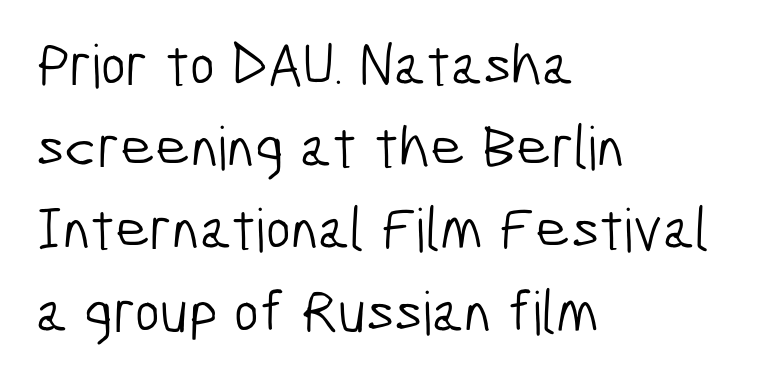
Reading down the block, your eye returns to a fixed left position each line. This sample has the flowing, uneven cadence of proportional lettering. The text was rendered using a sans face with plain stroke endings. Words float on clear page, feet unadorned.
